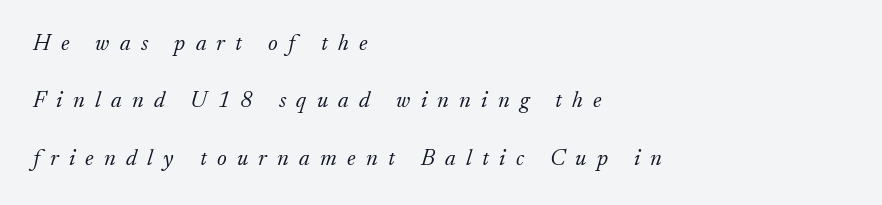
Compared with typical body copy, the letter spacing here is much looser. Notice the wide empty band between every row — that's loose leading. When letters slant like this, we call the style italic. Rule under the text: the space is simply empty.
